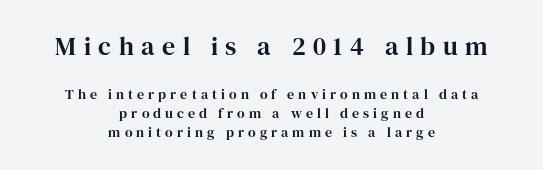
The image shows 26 px text type, upright; set centered, normal line spacing (1.35x), unusually wide letter spacing (+0.29 em), not underlined; the first (top) block is 1.86x larger.
